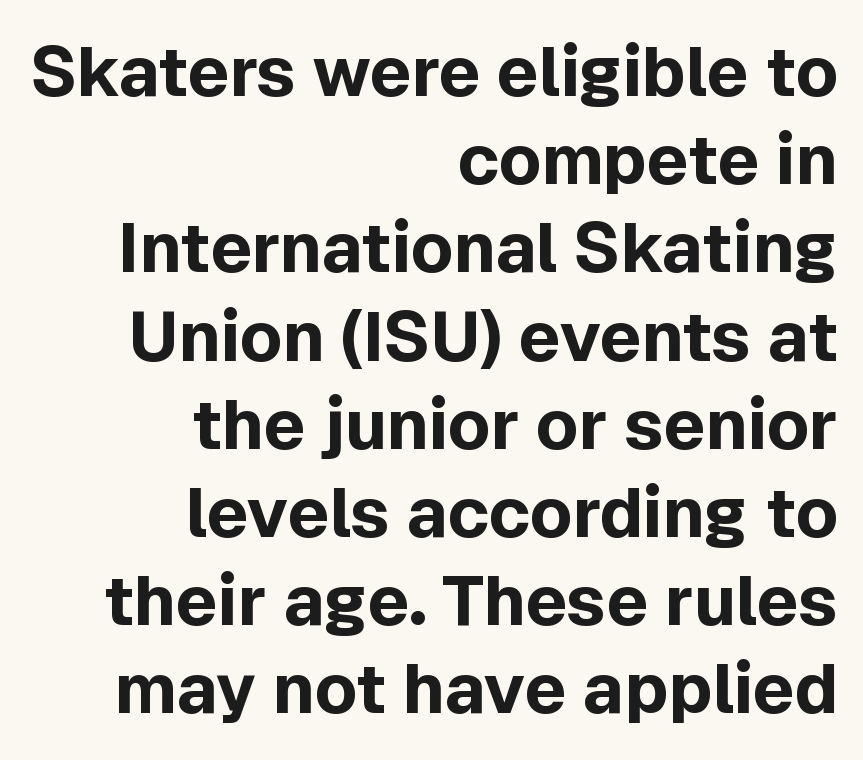
The image shows 70 px bold sans-serif type, upright; set right-aligned, normal line spacing (1.26x), normal letter spacing, not underlined; a medium x-height.
